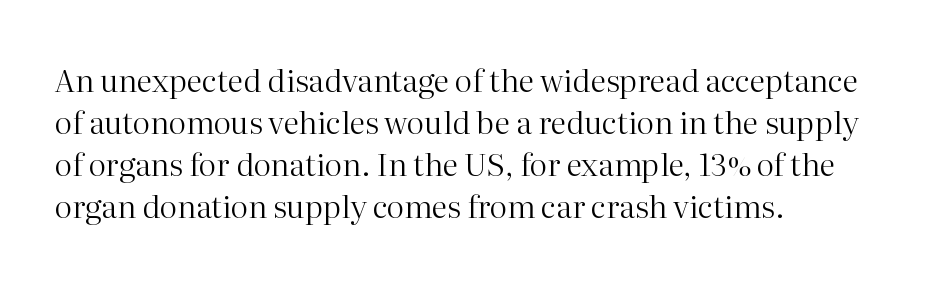
The image shows 31 px regular-weight serif type, upright; set left-aligned, normal line spacing (1.36x), normal letter spacing, not underlined; high stroke contrast and a medium x-height.
